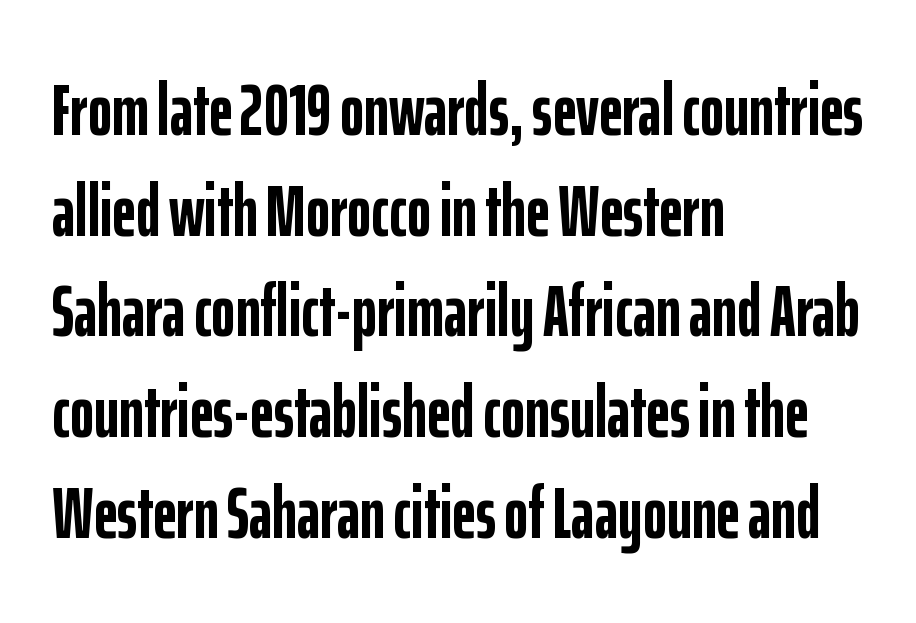
Quick note: interline space is typical. Check under the words: just untouched page. How heavy is the stroke? Heavy — this is a bold. Does extra space separate the letters? No, they use regular spacing.
